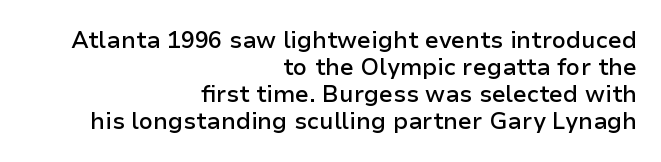
{"italic": "no", "bold": "semi", "underline": "no", "align": "right", "line_spacing_ratio": 1.17, "letter_spacing": "normal", "letter_spacing_em": 0.0, "glyph_px": 23}
